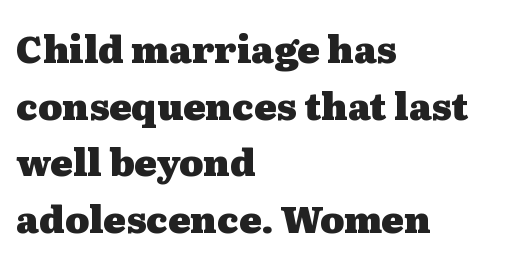
Ascenders rise straight up at ninety degrees. Leading matches the norm, producing a regular column. Notice how thick the strokes are: this is what a full bold looks like. A clean baseline with only descenders dipping below it. One-word summary of the alignment: left.
